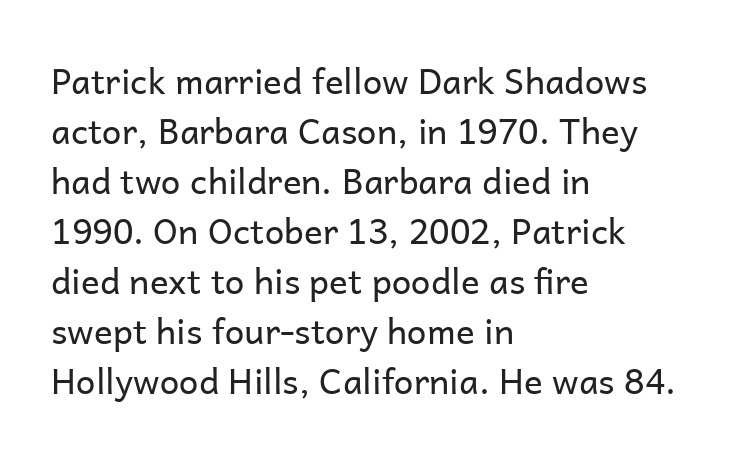
Q: Is the text bold? A: No.
Q: Is the text italic (slanted)? A: No, it is upright.
Q: Is the typeface a serif or a sans-serif typeface? A: Sans-serif.
Q: Is the text underlined? A: No.
Q: How is the paragraph aligned? A: Left-aligned.
Q: Is the spacing between letters normal or unusually wide? A: Normal.
Q: Is the spacing between lines tight, normal or loose? A: Normal.
Q: Width (condensed, normal, or wide)? A: Normal.
Q: Stroke contrast? A: Low.
Q: x-height? A: Medium.
Q: Monospaced? A: No.
